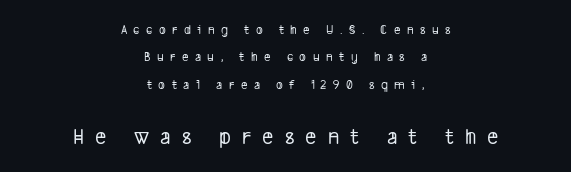
These lines stack symmetrically, like a column narrowing and widening about its center. The block of text is sparse from top to bottom, with ample space between rows. The second block has been scaled up relative to the first. Honestly, there is no underline to notice here at all. Someone cranked the tracking dial way up on this one.
